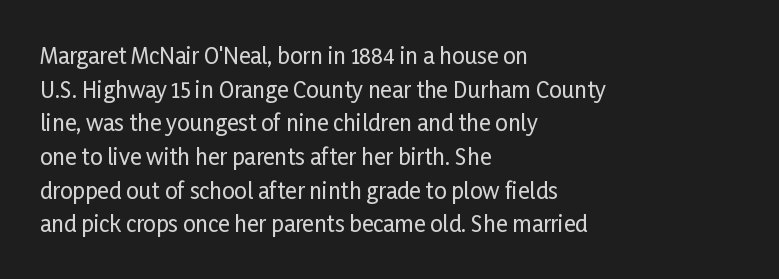
The image shows 22 px text type, upright; set left-aligned, normal line spacing (1.53x), normal letter spacing, not underlined.
